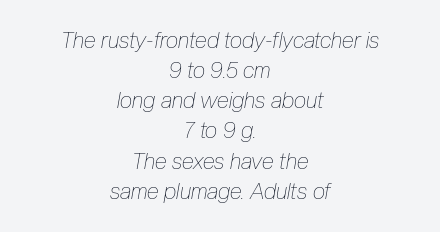
Which margin do the lines hug? Neither — every line sits in the middle. Observe the ordinary spacing: letters are neighbours, not strangers. Check the space under the baseline: it is left empty. Counters stay open thanks to moderate or lighter strokes.
